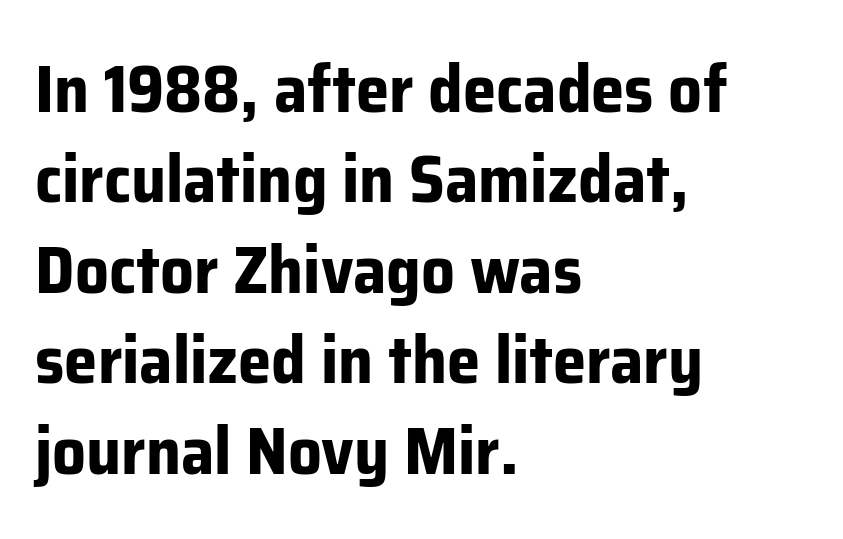
Q: Is the text bold? A: Yes.
Q: Is the text italic (slanted)? A: No, it is upright.
Q: Is the typeface a serif or a sans-serif typeface? A: Sans-serif.
Q: Is the text underlined? A: No.
Q: How is the paragraph aligned? A: Left-aligned.
Q: Is the spacing between letters normal or unusually wide? A: Normal.
Q: Is the spacing between lines tight, normal or loose? A: Normal.
Q: Width (condensed, normal, or wide)? A: Normal.
Q: Stroke contrast? A: Low.
Q: x-height? A: Medium.
Q: Monospaced? A: No.
